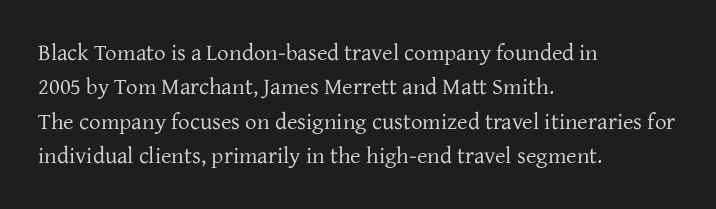
The image shows 23 px text type, upright; set left-aligned, normal line spacing (1.5x), normal letter spacing, not underlined.
